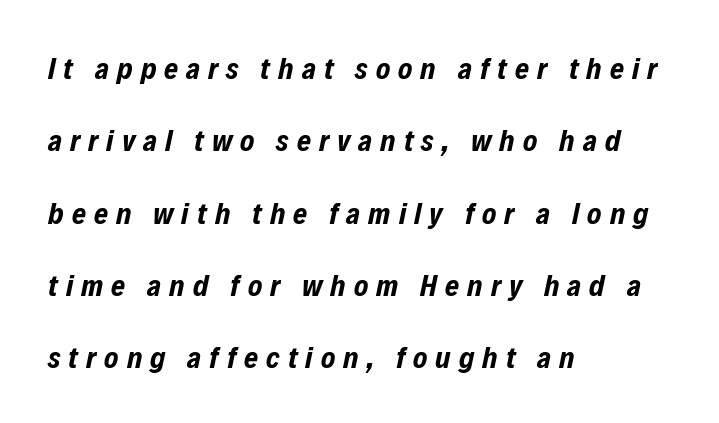
Q: Is the text bold? A: Yes.
Q: Is the text italic (slanted)? A: Yes, it leans right by about 12 degrees.
Q: Is the text underlined? A: No.
Q: How is the paragraph aligned? A: Left-aligned.
Q: Is the spacing between letters normal or unusually wide? A: Unusually wide.
Q: Is the spacing between lines tight, normal or loose? A: Loose.
Q: Width (condensed, normal, or wide)? A: Condensed.
Q: Stroke contrast? A: Low.
Q: x-height? A: Medium.
Q: Monospaced? A: No.
